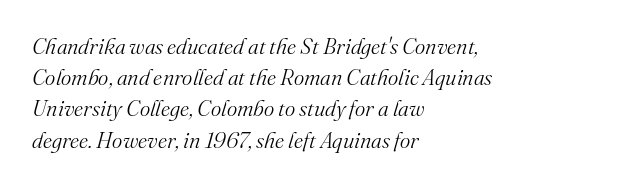
Horizontally, the lines are justified to the leading edge only. If you measured baseline to baseline, you'd find a middling distance. A light-to-regular cut is what we see here. Yep, that's italic — everything's leaning. The type is set solid horizontally, with unmodified tracking. Check the space under the baseline: it is left empty.
